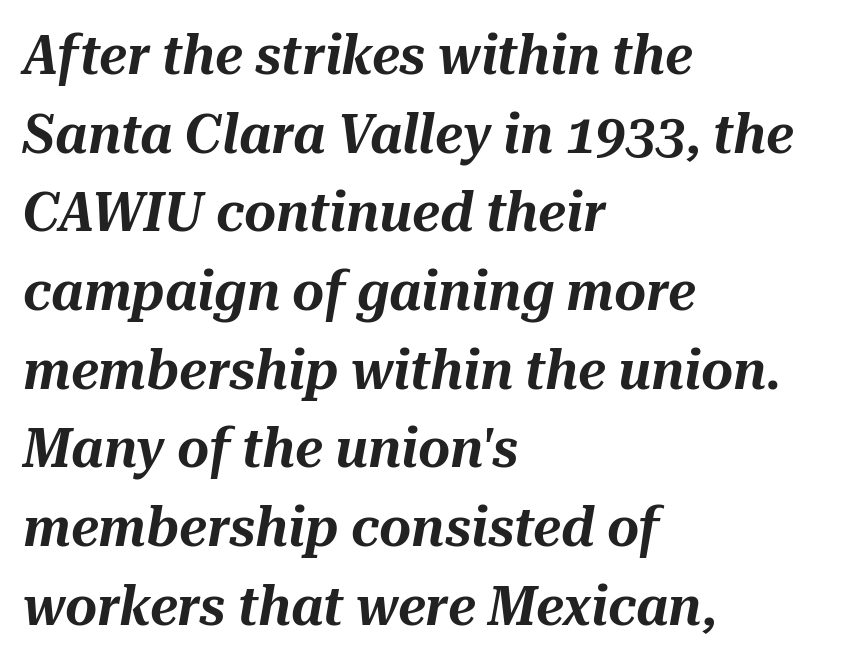
The image shows 55 px text type, italic (leaning right); set left-aligned, normal line spacing (1.43x), normal letter spacing, not underlined; medium stroke contrast and a medium x-height.
